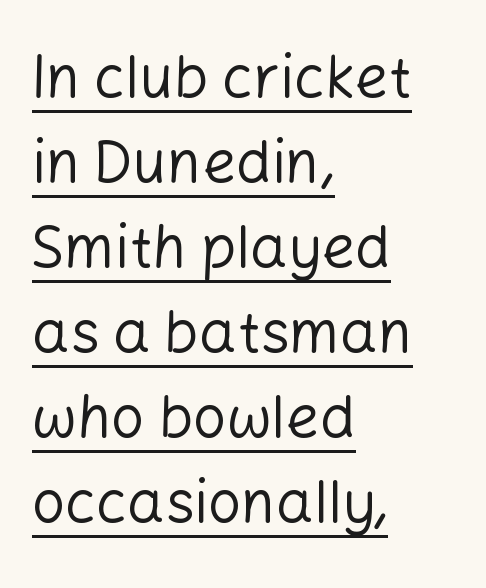
Designer's note — italics off, roman on. What stands out about the letter spacing? Nothing — it is the standard amount. Summary of weight: not heavy and not bold. Where is the straight margin? On the left. Leading matches the norm, producing a regular column.
